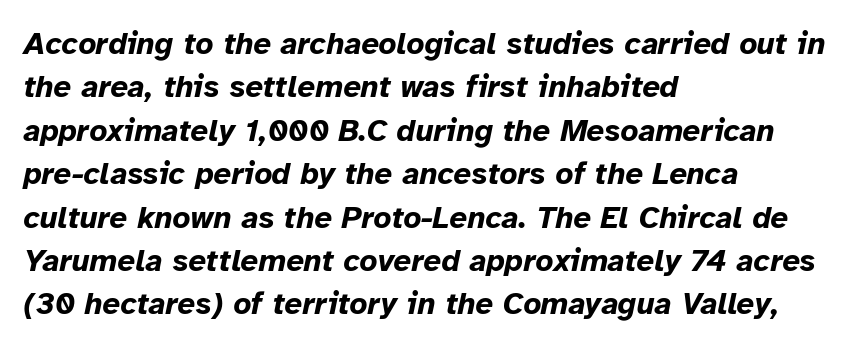
Q: Is the text bold? A: Yes.
Q: Is the text italic (slanted)? A: Yes, it leans right by about 12 degrees.
Q: Is the text underlined? A: No.
Q: How is the paragraph aligned? A: Left-aligned.
Q: Is the spacing between letters normal or unusually wide? A: Normal.
Q: Is the spacing between lines tight, normal or loose? A: Normal.
Q: Width (condensed, normal, or wide)? A: Normal.
Q: Stroke contrast? A: Low.
Q: x-height? A: Medium.
Q: Monospaced? A: No.
